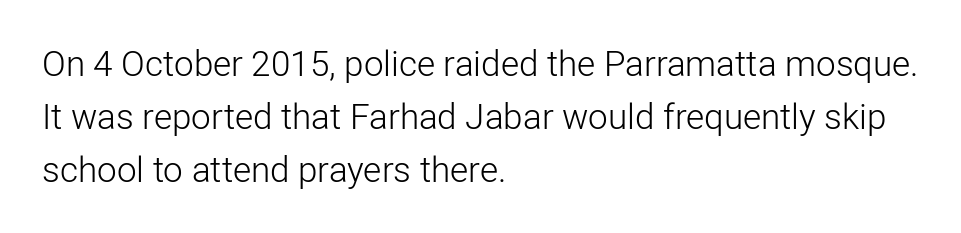
The image shows 35 px light sans-serif type, upright; set left-aligned, normal line spacing (1.51x), normal letter spacing, not underlined; low stroke contrast and a medium x-height.
